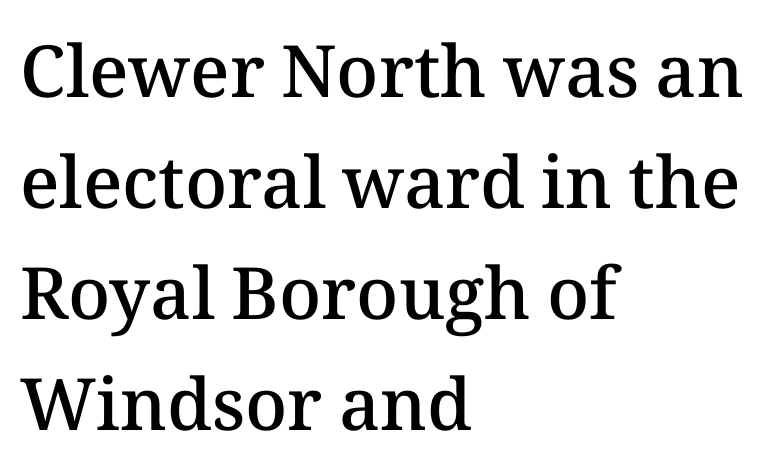
{"italic": "no", "bold": "semi", "weight": "semibold", "width": "normal", "stroke_contrast": "medium", "x_height": "medium", "monospaced": "no", "underline": "no", "align": "left", "line_spacing": "normal", "line_spacing_ratio": 1.54, "letter_spacing": "normal", "letter_spacing_em": 0.0, "glyph_px": 72}
